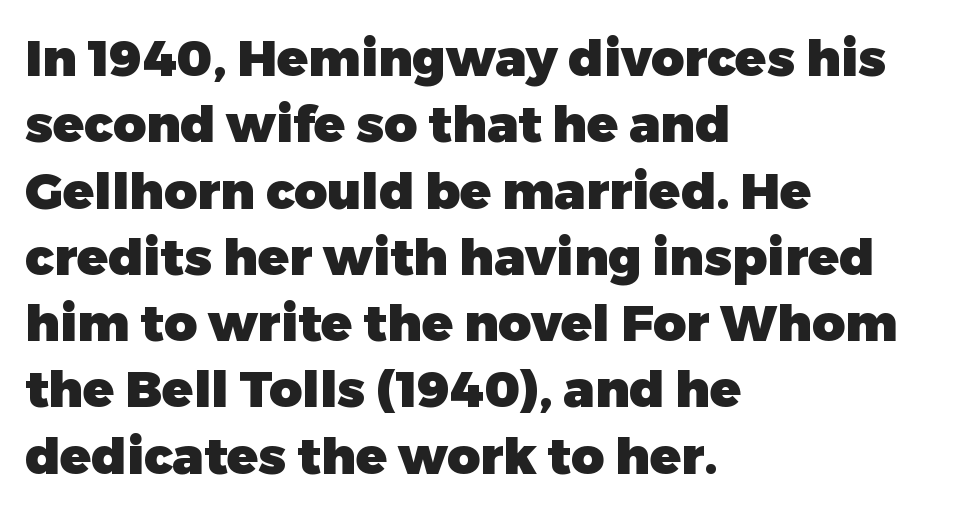
The tracking reads as untouched default to a designer's eye. Normally led — the rows are evenly, conventionally spaced. Examine the stroke ends and you'll find no serifs. As a designer I'd log this as weight 700, bold. Check the space under the baseline: it is left empty.
